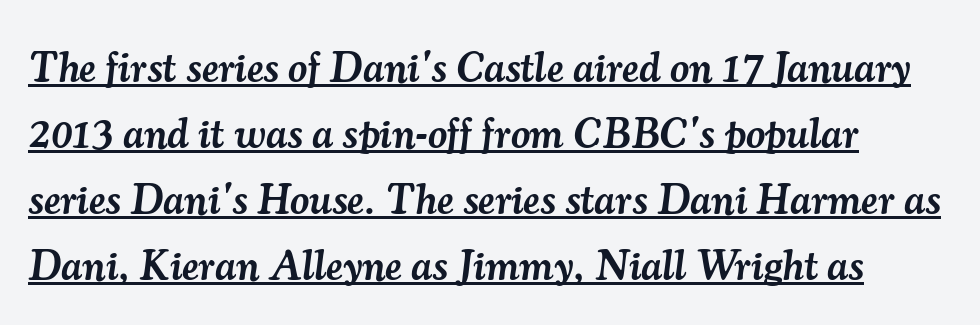
The image shows 42 px semibold serif type, italic (leaning right); set left-aligned, normal line spacing (1.57x), normal letter spacing, underlined; medium stroke contrast and a small x-height.
